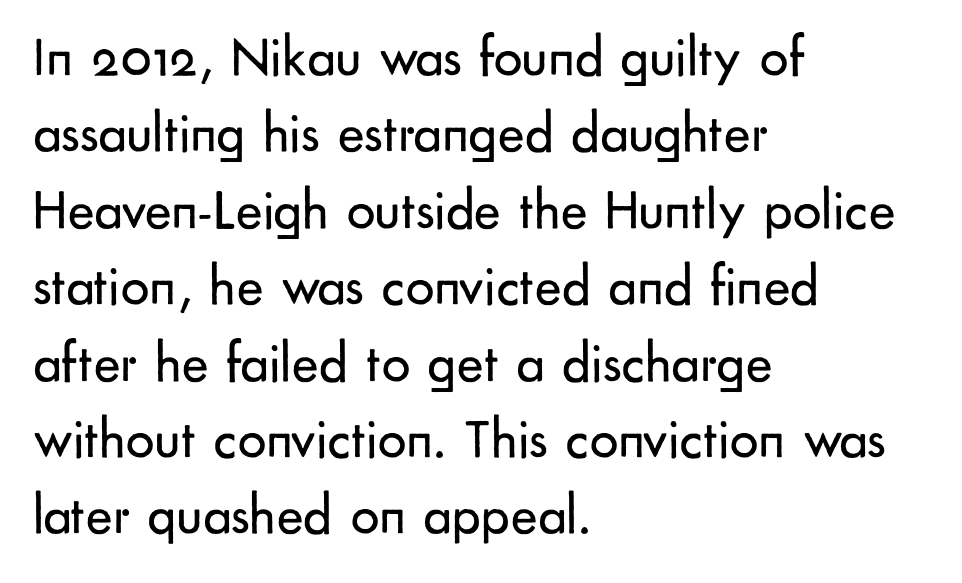
{"serif": "no", "italic": "no", "bold": "no", "weight": "regular", "width": "normal", "stroke_contrast": "low", "x_height": "small", "monospaced": "no", "underline": "no", "align": "left", "line_spacing": "normal", "line_spacing_ratio": 1.34, "letter_spacing": "normal", "letter_spacing_em": 0.0, "glyph_px": 57}
